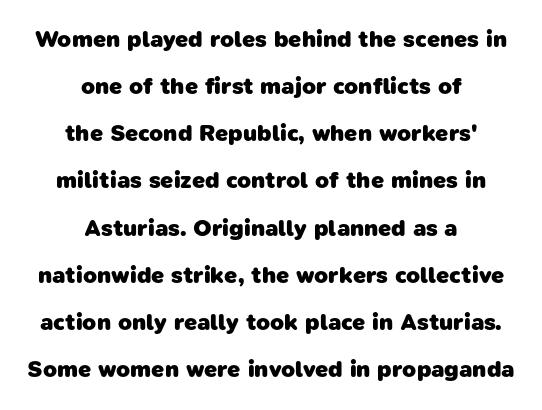
Q: Is the text bold? A: Yes.
Q: Is the text underlined? A: No.
Q: How is the paragraph aligned? A: Centered.
Q: Is the spacing between letters normal or unusually wide? A: Normal.
Q: Is the spacing between lines tight, normal or loose? A: Loose.
